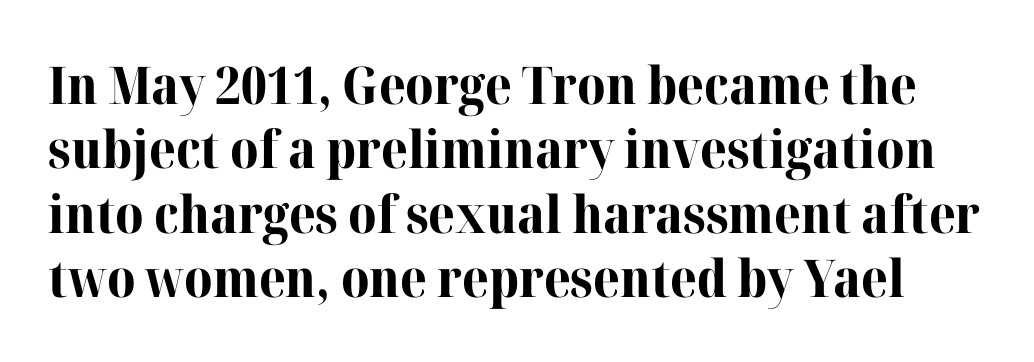
Q: Is the text bold? A: Yes.
Q: Is the text italic (slanted)? A: No, it is upright.
Q: Is the typeface a serif or a sans-serif typeface? A: Serif.
Q: Is the text underlined? A: No.
Q: Is the spacing between letters normal or unusually wide? A: Normal.
Q: Width (condensed, normal, or wide)? A: Normal.
Q: Stroke contrast? A: High.
Q: x-height? A: Medium.
Q: Monospaced? A: No.
